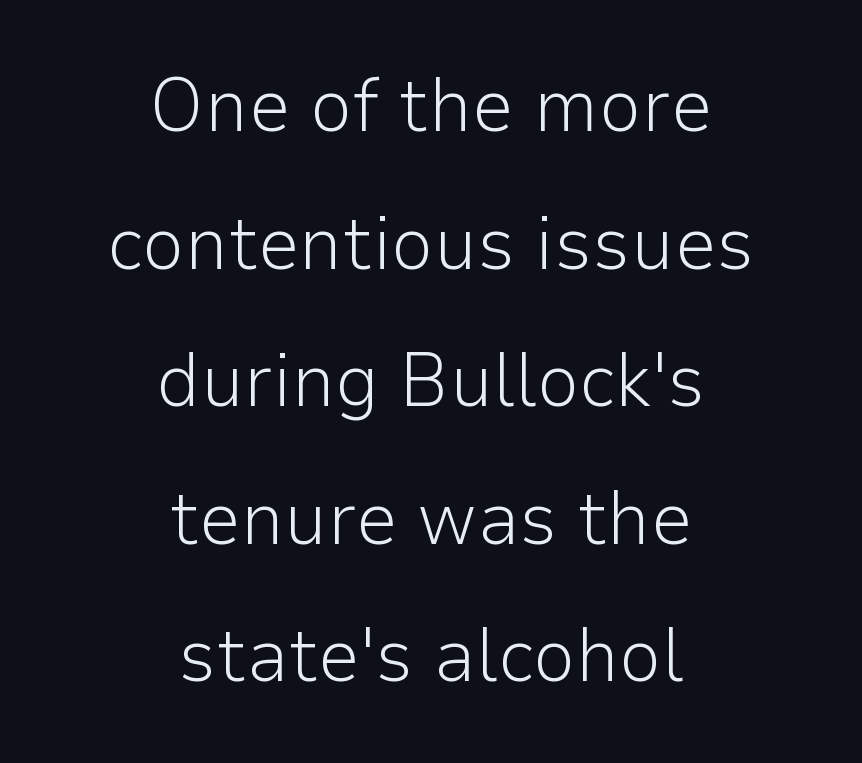
Q: Is the text bold? A: No.
Q: Is the text italic (slanted)? A: No, it is upright.
Q: Is the typeface a serif or a sans-serif typeface? A: Sans-serif.
Q: Is the text underlined? A: No.
Q: How is the paragraph aligned? A: Centered.
Q: Is the spacing between letters normal or unusually wide? A: Normal.
Q: Width (condensed, normal, or wide)? A: Normal.
Q: Stroke contrast? A: Low.
Q: x-height? A: Medium.
Q: Monospaced? A: No.
